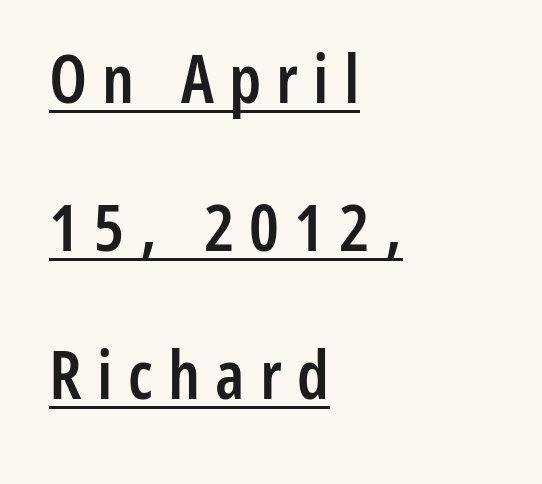
Q: Is the text bold? A: Semi-bold.
Q: Is the text italic (slanted)? A: No, it is upright.
Q: Is the typeface a serif or a sans-serif typeface? A: Sans-serif.
Q: Is the text underlined? A: Yes.
Q: How is the paragraph aligned? A: Left-aligned.
Q: Is the spacing between letters normal or unusually wide? A: Unusually wide.
Q: Is the spacing between lines tight, normal or loose? A: Loose.
Q: Width (condensed, normal, or wide)? A: Condensed.
Q: Stroke contrast? A: Low.
Q: x-height? A: Medium.
Q: Monospaced? A: No.
